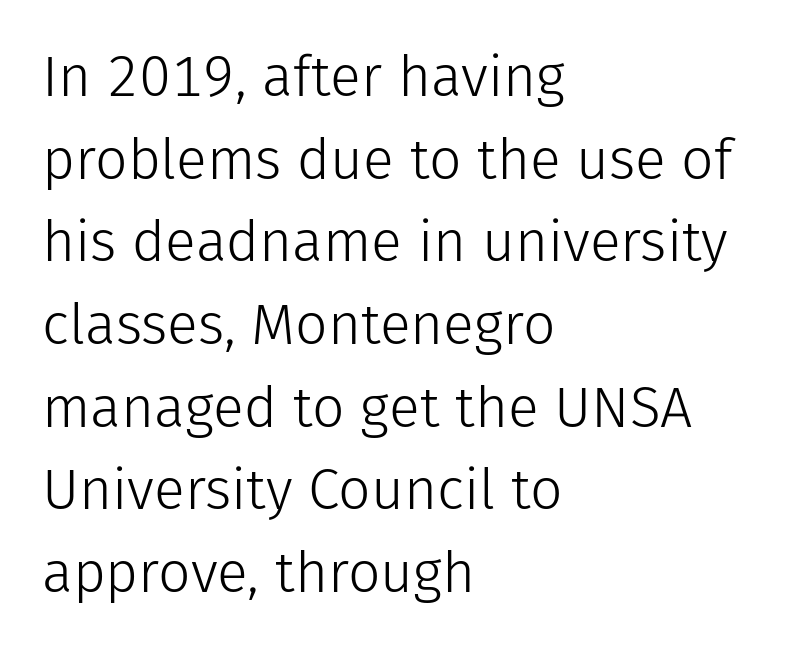
What stands out about the letter spacing? Nothing — it is the standard amount. The type family on display is of the sans-serif kind. Stems here are at most as thick as an everyday book face. In CSS terms this would be text-align: left. A typesetter would call this proportional, since set widths differ per character.
